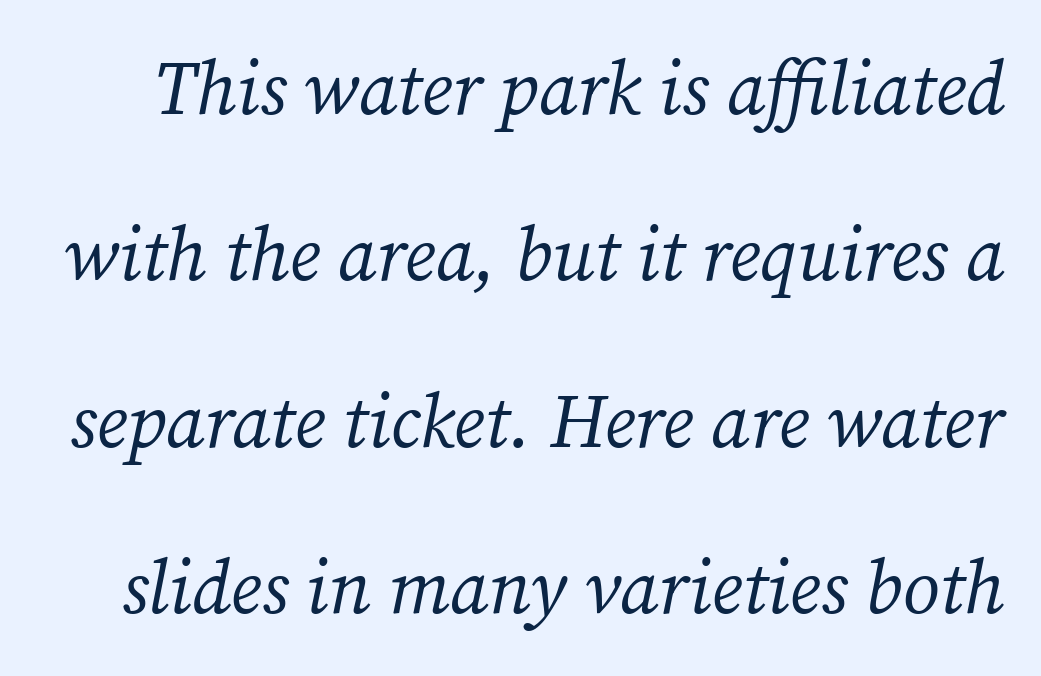
The image shows 75 px regular-weight serif type, italic (leaning right); set loose line spacing (2.22x), normal letter spacing, not underlined; medium stroke contrast and a medium x-height.
